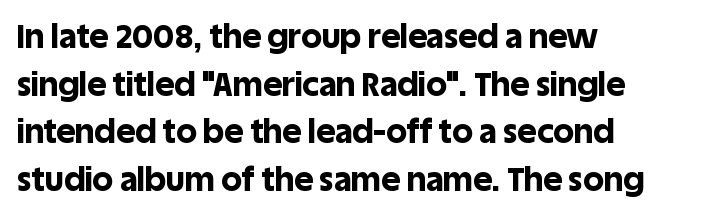
Q: Is the text bold? A: Yes.
Q: Is the text italic (slanted)? A: No, it is upright.
Q: Is the typeface a serif or a sans-serif typeface? A: Sans-serif.
Q: Is the text underlined? A: No.
Q: How is the paragraph aligned? A: Left-aligned.
Q: Is the spacing between letters normal or unusually wide? A: Normal.
Q: Is the spacing between lines tight, normal or loose? A: Normal.
Q: Width (condensed, normal, or wide)? A: Normal.
Q: x-height? A: Large.
Q: Monospaced? A: No.
